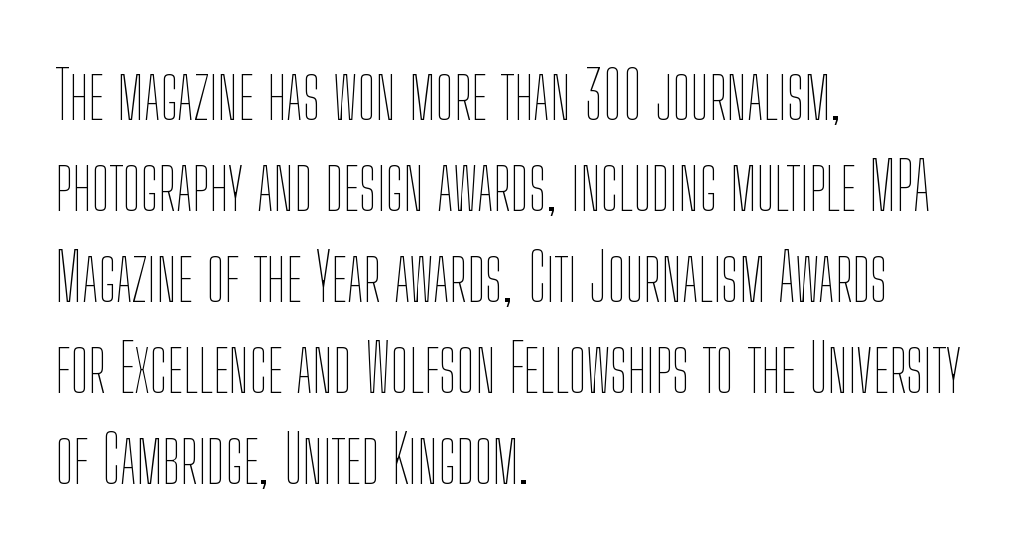
These lines are set flush left with a ragged right edge. Stems and bowls with no extra thickness — not bold. The letterforms sit shoulder to shoulder at normal distance. The zone under the glyphs is completely vacant. Each new line begins a customary step beneath the previous one.
